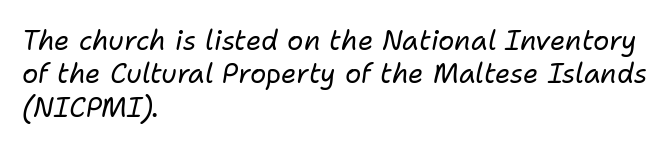
Q: Is the text bold? A: No.
Q: Is the text italic (slanted)? A: Yes, it leans right by about 11 degrees.
Q: Is the text underlined? A: No.
Q: How is the paragraph aligned? A: Left-aligned.
Q: Is the spacing between letters normal or unusually wide? A: Normal.
